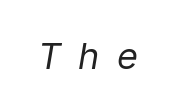
{"italic": "yes", "lean": "right", "slant_degrees": 9, "bold": "no", "weight": "regular", "width": "normal", "stroke_contrast": "low", "x_height": "medium", "monospaced": "no", "underline": "no", "letter_spacing": "wide", "letter_spacing_em": 0.48, "glyph_px": 36}
